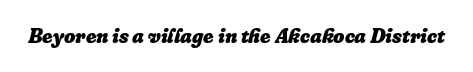
The image shows 20 px bold type, italic (leaning right); set normal letter spacing, not underlined.
